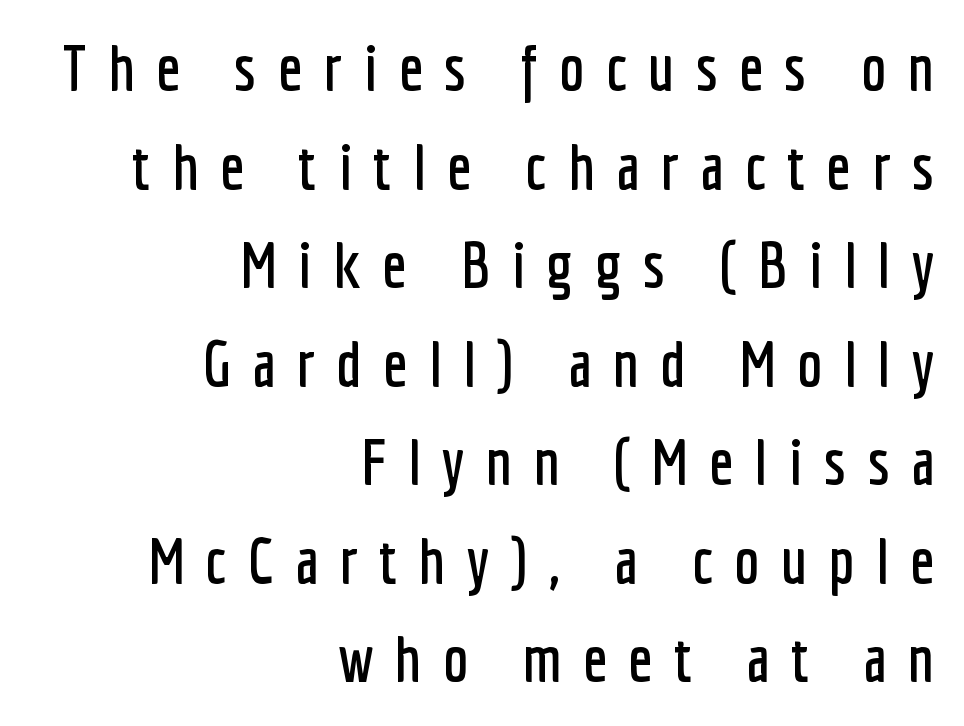
The image shows 64 px condensed sans-serif type, upright; set right-aligned, normal line spacing (1.54x), unusually wide letter spacing (+0.33 em), not underlined; low stroke contrast and a medium x-height.
